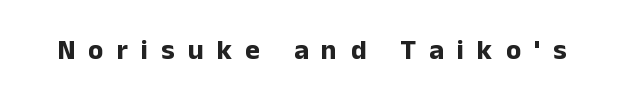
The type family on display is of the sans-serif kind. These lines were composed using upright roman letters. On the weight axis this lands at bold, roughly 700. The gaps between neighbouring characters are conspicuously large.
